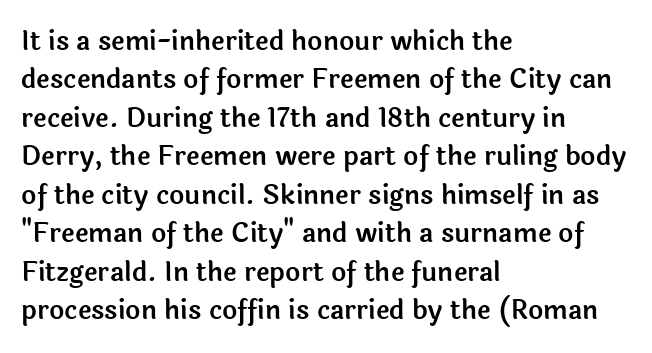
Q: Is the text italic (slanted)? A: No, it is upright.
Q: Is the text underlined? A: No.
Q: How is the paragraph aligned? A: Left-aligned.
Q: Is the spacing between letters normal or unusually wide? A: Normal.
Q: Is the spacing between lines tight, normal or loose? A: Normal.
